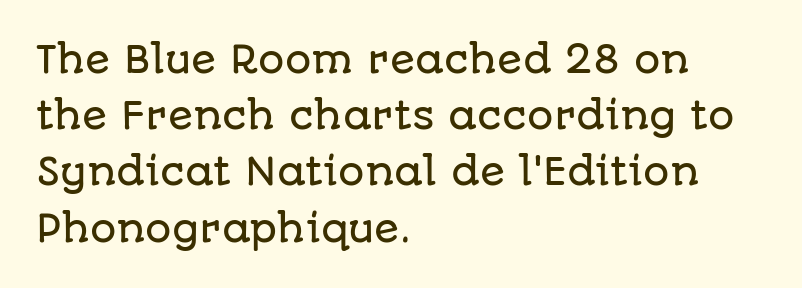
The image shows 37 px sans-serif type, upright; set left-aligned, normal line spacing (1.52x), normal letter spacing, not underlined; low stroke contrast and a large x-height.
